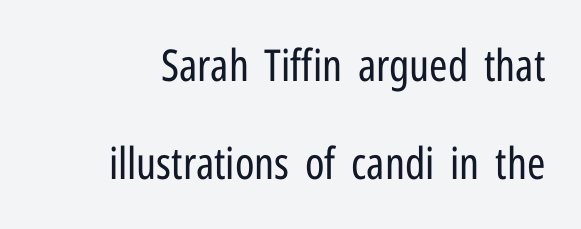
{"serif": "no", "italic": "no", "bold": "no", "weight": "regular", "width": "condensed", "stroke_contrast": "low", "x_height": "medium", "monospaced": "no", "underline": "no", "line_spacing": "loose", "line_spacing_ratio": 2.23, "letter_spacing": "normal", "letter_spacing_em": 0.0, "glyph_px": 44}
